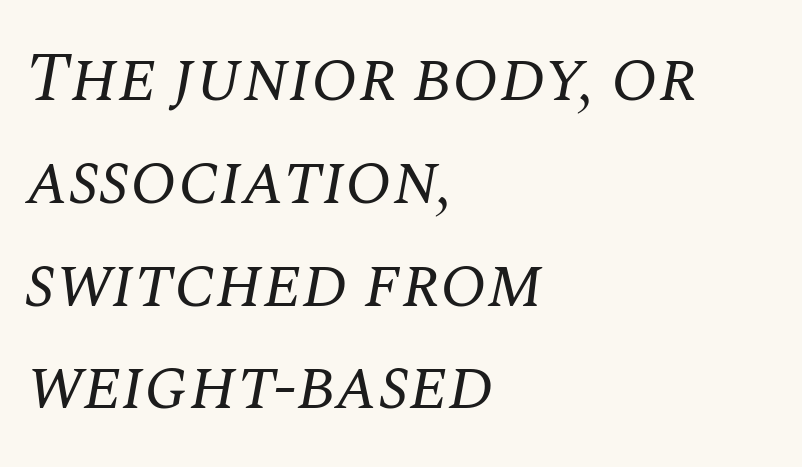
{"serif": "yes", "italic": "yes", "lean": "right", "slant_degrees": 10, "bold": "no", "weight": "regular", "width": "normal", "stroke_contrast": "medium", "x_height": "large", "monospaced": "no", "underline": "no", "align": "left", "line_spacing": "normal", "line_spacing_ratio": 1.49, "letter_spacing": "normal", "letter_spacing_em": 0.0, "glyph_px": 69}
